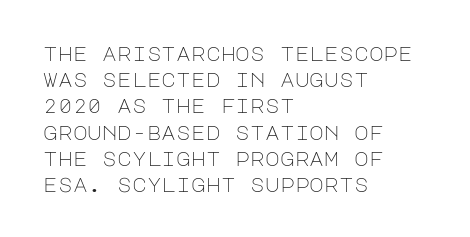
No chunkiness to these letters — they're not bold. Alignment: flush left. Do the letters lean? They stand straight. Horizontal bands of white between lines are of average thickness. Has an underline been added? It has not. Is the letter spacing exaggerated? No — it looks like the ordinary default.
